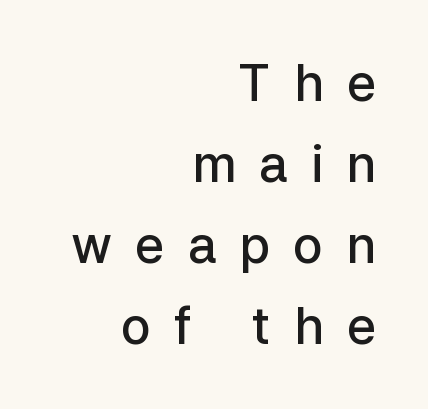
Q: Is the text bold? A: Semi-bold.
Q: Is the text italic (slanted)? A: No, it is upright.
Q: Is the typeface a serif or a sans-serif typeface? A: Sans-serif.
Q: Is the text underlined? A: No.
Q: How is the paragraph aligned? A: Right-aligned.
Q: Is the spacing between letters normal or unusually wide? A: Unusually wide.
Q: Is the spacing between lines tight, normal or loose? A: Normal.
Q: Width (condensed, normal, or wide)? A: Normal.
Q: Stroke contrast? A: Low.
Q: x-height? A: Medium.
Q: Monospaced? A: No.
